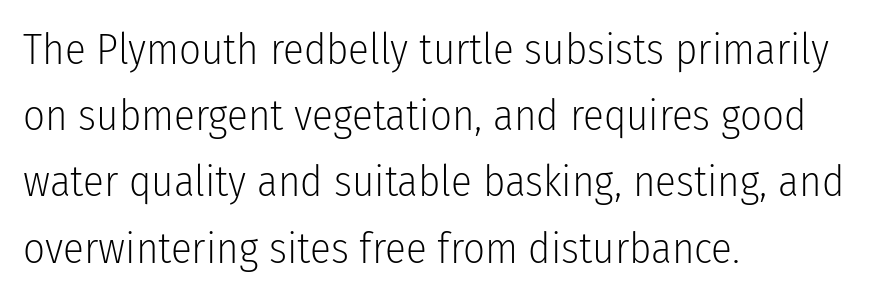
These lines stack with their left ends in a neat column. What kind of face is this? One without serifs — a sans. Each word holds together tightly as a unit, with standard inter-letter gaps. Character widths vary here, with narrow letters taking less room than wide ones. This reads as an unemphasized weight, regular at the heaviest.
